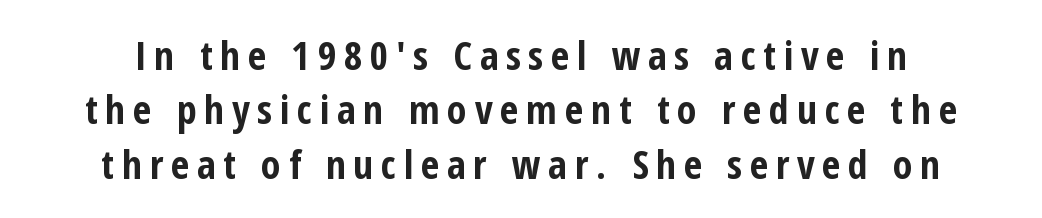
The strokes are fattened all the way to bold. Stroke terminals: plain, sans-serif. The letters advance in unequal steps, a hallmark of proportional type. Quick note: not italic, upright. Check the space under the baseline: it is left empty.
